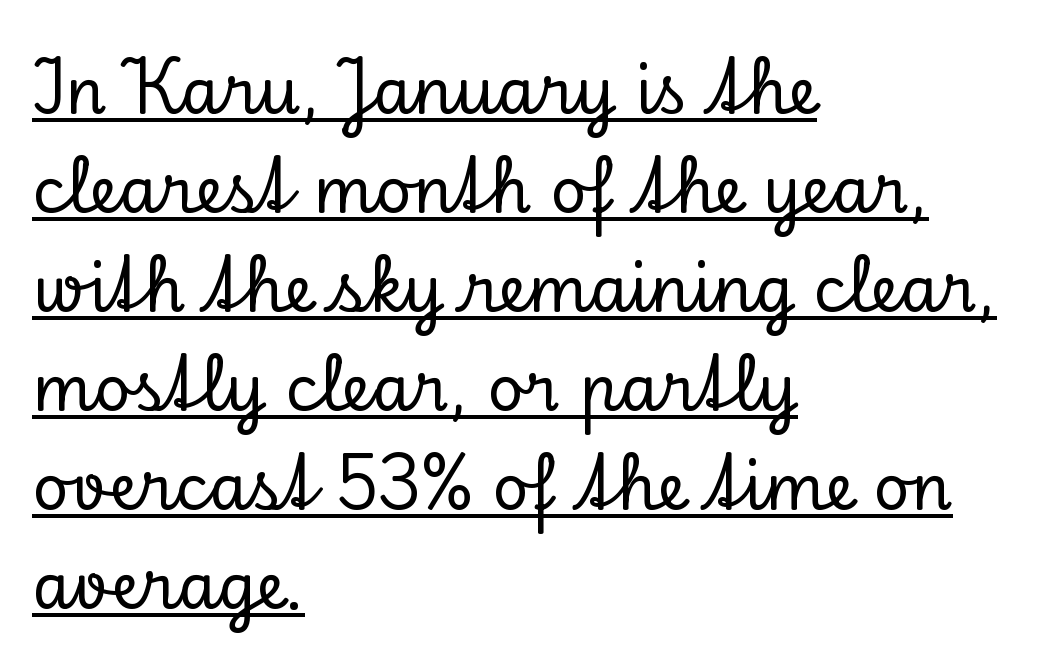
The image shows 63 px text type, upright; set left-aligned, normal line spacing (1.57x), normal letter spacing, underlined; low stroke contrast and a small x-height.
